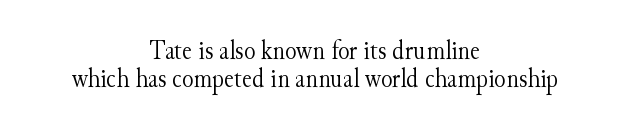
Q: Is the text bold? A: No.
Q: Is the text italic (slanted)? A: No, it is upright.
Q: Is the text underlined? A: No.
Q: How is the paragraph aligned? A: Centered.
Q: Is the spacing between letters normal or unusually wide? A: Normal.
Q: Is the spacing between lines tight, normal or loose? A: Tight.
